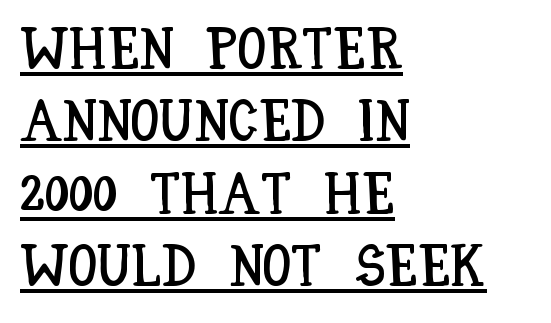
Q: Is the text italic (slanted)? A: No, it is upright.
Q: Is the text underlined? A: Yes.
Q: How is the paragraph aligned? A: Left-aligned.
Q: Is the spacing between letters normal or unusually wide? A: Normal.
Q: Is the spacing between lines tight, normal or loose? A: Normal.
Q: Width (condensed, normal, or wide)? A: Condensed.
Q: Stroke contrast? A: Low.
Q: x-height? A: Large.
Q: Monospaced? A: No.
